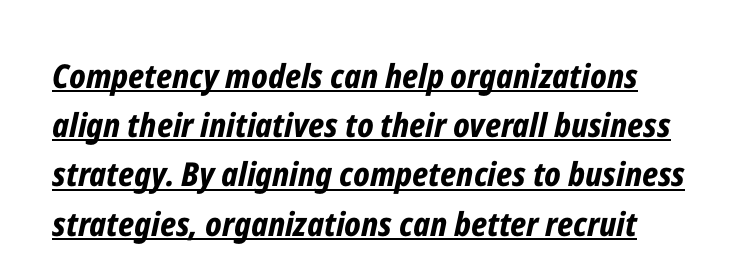
The image shows 33 px bold, condensed type, italic (leaning right); set normal line spacing (1.49x), normal letter spacing, underlined; low stroke contrast and a medium x-height.
